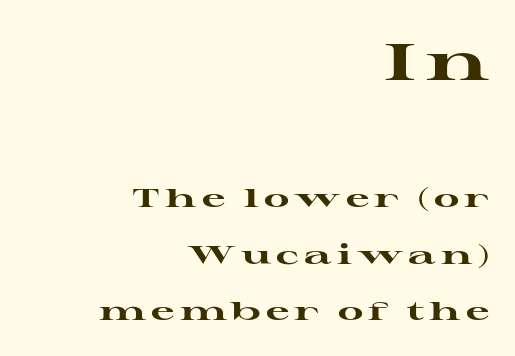
{"serif": "yes", "italic": "no", "bold": "yes", "weight": "heavy", "width": "wide", "stroke_contrast": "high", "x_height": "medium", "monospaced": "no", "underline": "no", "align": "right", "line_spacing": "loose", "line_spacing_ratio": 2.17, "letter_spacing": "wide", "letter_spacing_em": 0.2, "larger_block": "first", "size_ratio": 2.0, "glyph_px": 52}
